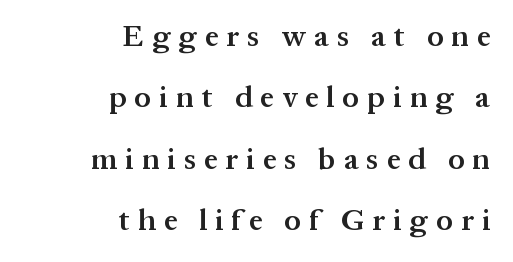
The image shows 30 px semibold serif type, upright; set right-aligned, loose line spacing (2.05x), unusually wide letter spacing (+0.27 em), not underlined; medium stroke contrast and a medium x-height.
